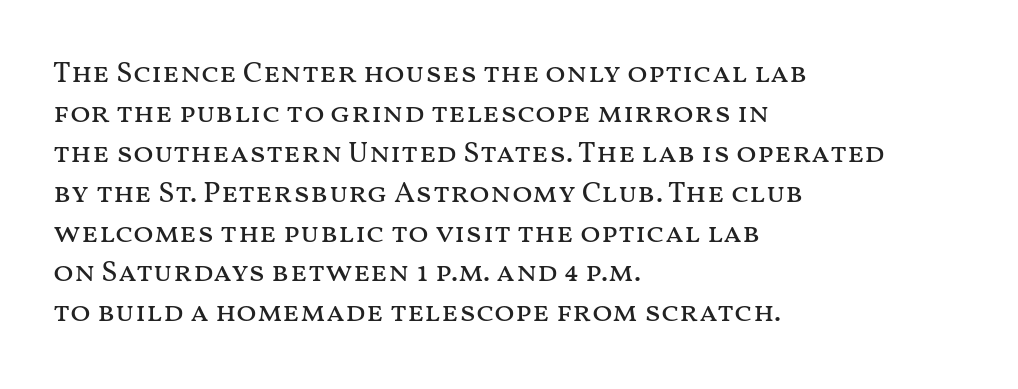
Q: Is the text bold? A: No.
Q: Is the text italic (slanted)? A: No, it is upright.
Q: Is the text underlined? A: No.
Q: How is the paragraph aligned? A: Left-aligned.
Q: Is the spacing between letters normal or unusually wide? A: Normal.
Q: Is the spacing between lines tight, normal or loose? A: Normal.
Q: Width (condensed, normal, or wide)? A: Wide.
Q: Stroke contrast? A: Medium.
Q: x-height? A: Medium.
Q: Monospaced? A: No.
